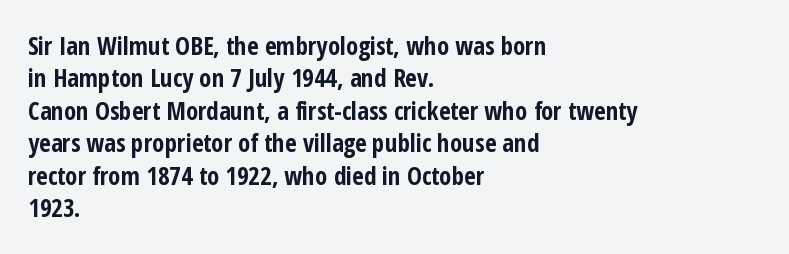
{"italic": "no", "bold": "yes", "underline": "no", "align": "left", "line_spacing": "normal", "line_spacing_ratio": 1.3, "letter_spacing": "normal", "letter_spacing_em": 0.0, "glyph_px": 25}
